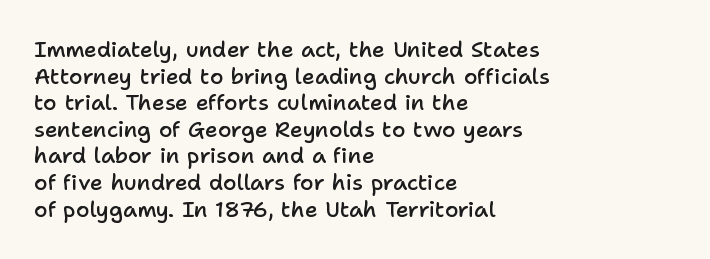
No word sits above an underline. The setting favours the left margin, as ordinary paragraphs usually do. This is the in-between weight designers call semibold or demi. This is the regular roman posture of the typeface. Observe the ordinary spacing: letters are neighbours, not strangers.
